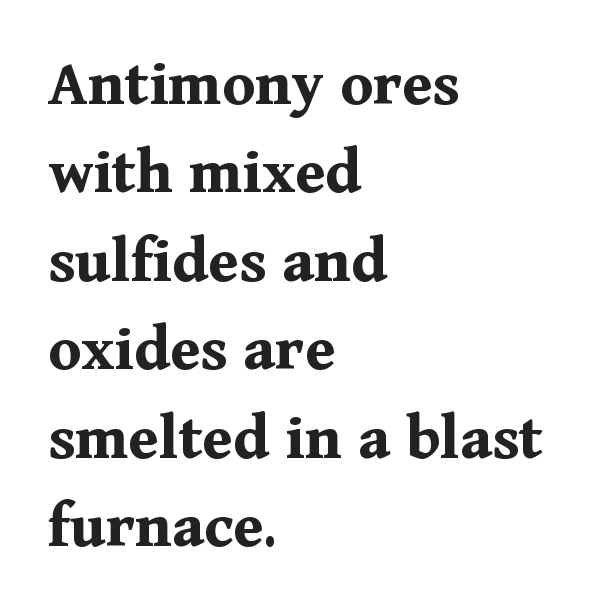
The image shows 67 px bold serif type, upright; set left-aligned, normal line spacing (1.32x), normal letter spacing, not underlined; medium stroke contrast and a medium x-height.
